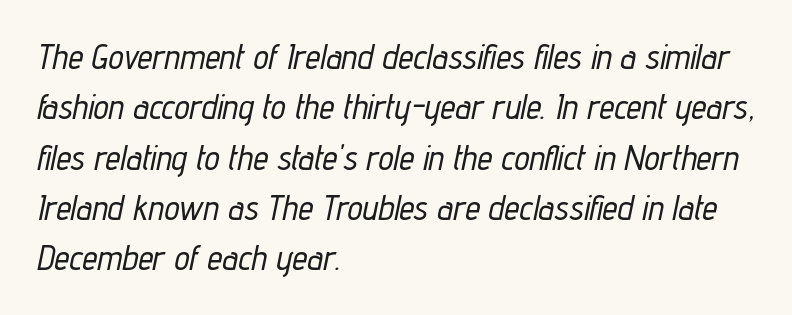
The rag falls on the right side of this text block. Would a proofreader flag this as italicized? Yes. Observe the ordinary spacing: letters are neighbours, not strangers. Evenly set lines give the paragraph a standard silhouette. A bare baseline throughout the passage. A typesetter would call this proportional, since set widths differ per character.
